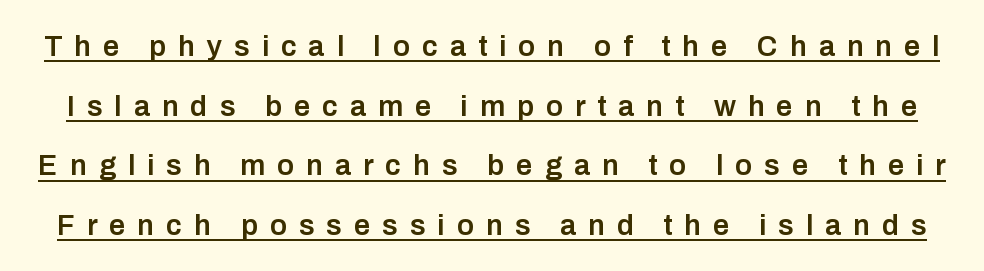
The image shows 29 px semibold sans-serif type, upright; set loose line spacing (2.06x), unusually wide letter spacing (+0.41 em), underlined; low stroke contrast and a medium x-height.
